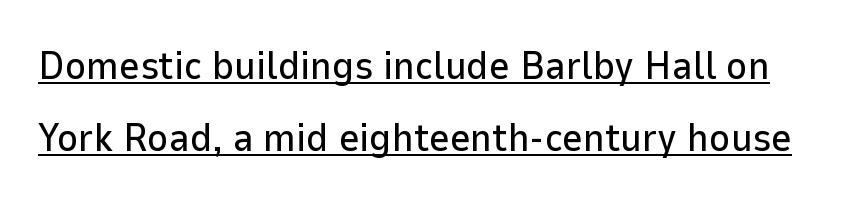
{"serif": "no", "italic": "no", "width": "normal", "stroke_contrast": "low", "x_height": "medium", "monospaced": "no", "underline": "yes", "line_spacing_ratio": 1.8, "letter_spacing": "normal", "letter_spacing_em": 0.0, "glyph_px": 40}
